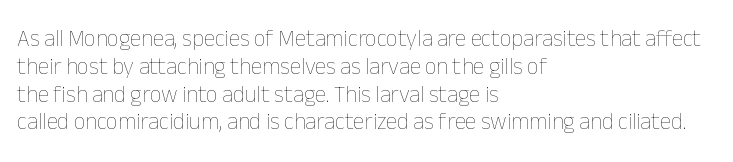
{"italic": "no", "bold": "no", "underline": "no", "align": "left", "line_spacing_ratio": 1.21, "letter_spacing": "normal", "letter_spacing_em": 0.0, "glyph_px": 23}
